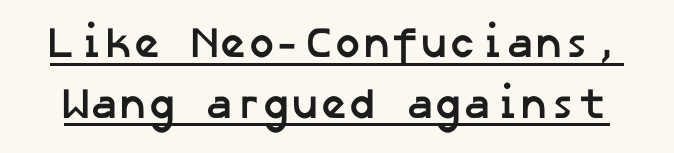
The text was rendered using a sans face with plain stroke endings. Students, this is bold: see how much ink each stroke carries. The type is set solid horizontally, with unmodified tracking. Students, observe the line beneath the letters — that is underlining. How would I describe the line gaps? Plain and ordinary.
